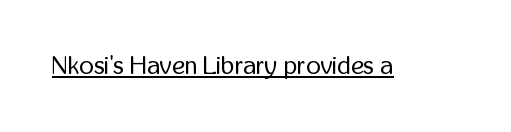
The image shows 25 px text type, upright; set normal letter spacing, underlined.
